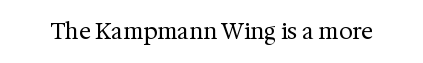
The image shows 22 px text type, upright; set normal letter spacing, not underlined.
